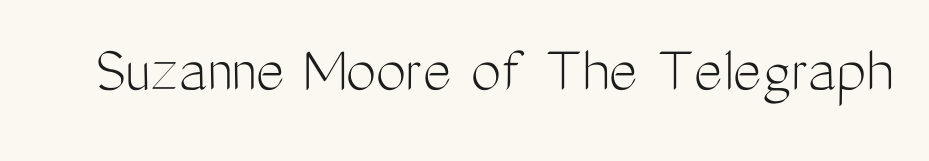
Q: Is the text bold? A: No.
Q: Is the text italic (slanted)? A: No, it is upright.
Q: Is the typeface a serif or a sans-serif typeface? A: Sans-serif.
Q: Is the text underlined? A: No.
Q: Is the spacing between letters normal or unusually wide? A: Normal.
Q: Width (condensed, normal, or wide)? A: Condensed.
Q: Stroke contrast? A: Medium.
Q: x-height? A: Medium.
Q: Monospaced? A: No.
